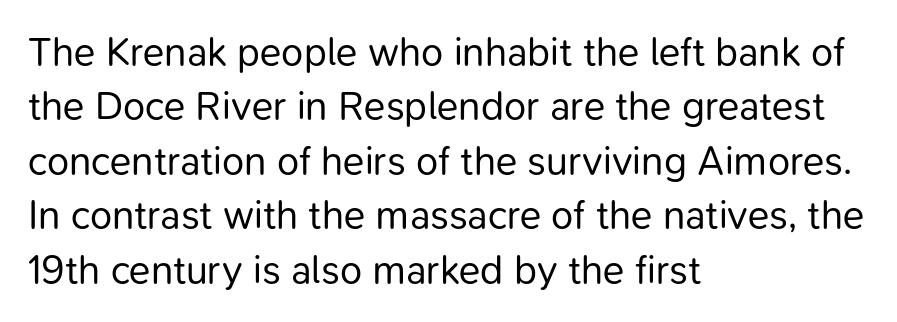
{"serif": "no", "italic": "no", "bold": "no", "weight": "regular", "width": "normal", "stroke_contrast": "low", "x_height": "medium", "monospaced": "no", "underline": "no", "align": "left", "line_spacing": "normal", "line_spacing_ratio": 1.36, "letter_spacing": "normal", "letter_spacing_em": 0.0, "glyph_px": 40}
